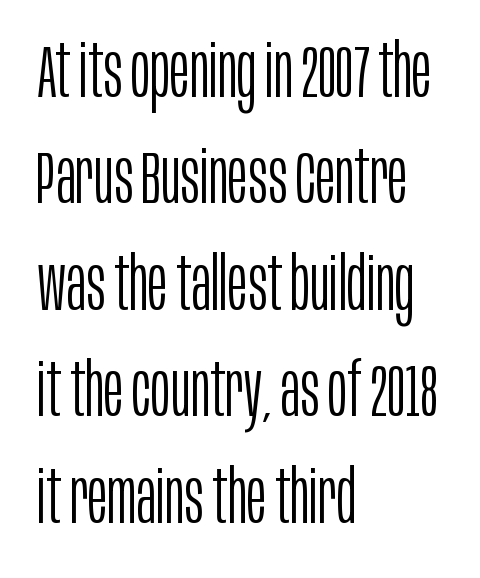
{"serif": "no", "italic": "no", "bold": "no", "weight": "light", "width": "condensed", "stroke_contrast": "low", "x_height": "large", "monospaced": "no", "underline": "no", "align": "left", "line_spacing": "normal", "line_spacing_ratio": 1.42, "letter_spacing": "normal", "letter_spacing_em": 0.0, "glyph_px": 75}
